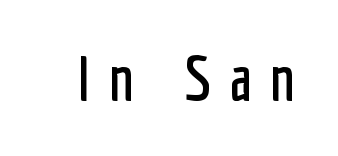
{"serif": "no", "italic": "no", "width": "condensed", "stroke_contrast": "low", "x_height": "medium", "monospaced": "no", "underline": "no", "letter_spacing": "wide", "letter_spacing_em": 0.3, "glyph_px": 62}
